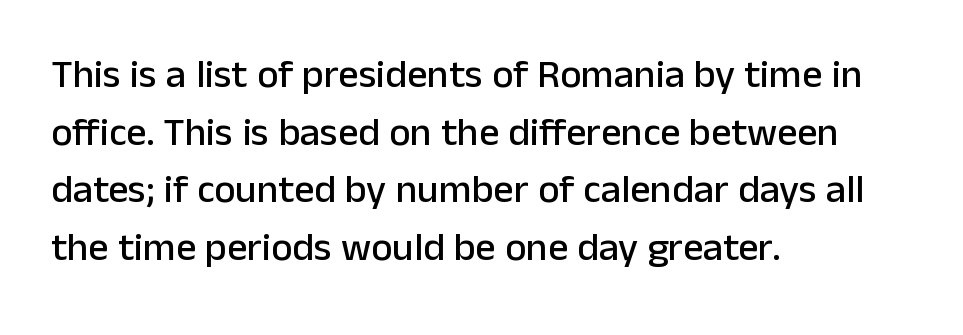
You can tell it's not italic because the verticals are truly vertical. The strip under each line holds only bare page. Layout note: lines flush left. Students, note that the glyphs here touch the page at normal intervals. Is this a fixed-width face? No — the glyphs have proportional, varying widths. Grotesque or geometric, the face here clearly has no serifs.
